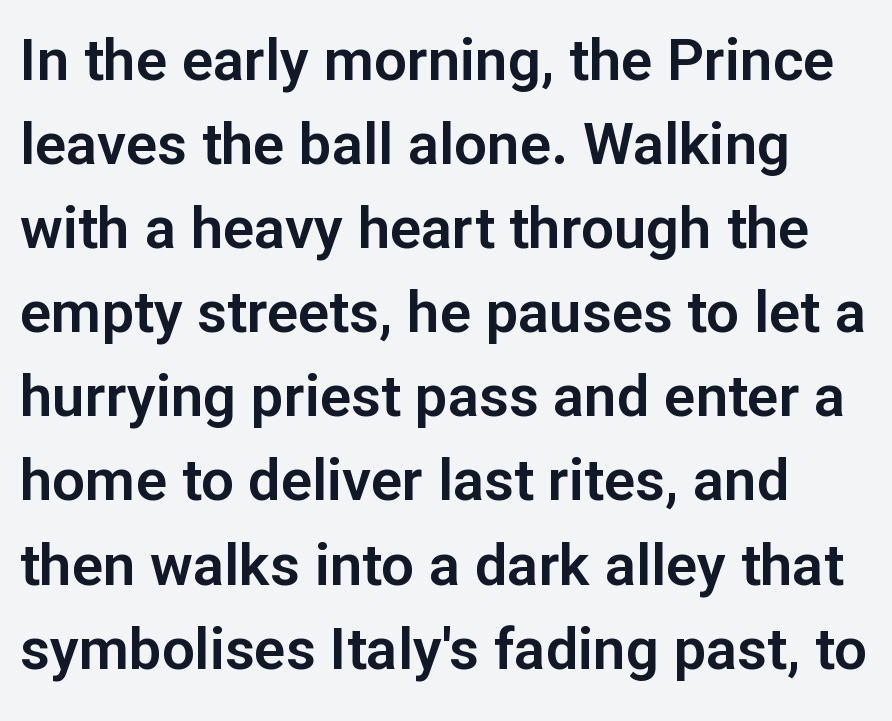
Students, note that the glyphs here touch the page at normal intervals. A typesetter would call this proportional, since set widths differ per character. Regular leading. Underline: absent. Observe the absence of serifs on each vertical stroke in this sample.
